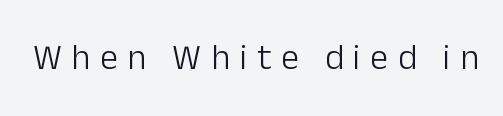
The zone under the glyphs is completely vacant. You could not count columns in this text — the font is proportionally spaced. The type is letterspaced generously, with wide tracking. Observe the absence of serifs on each vertical stroke in this sample. Counters stay open thanks to moderate or lighter strokes. The lettering holds an erect, upright posture throughout.
